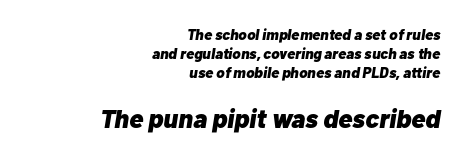
Q: Is the text bold? A: Yes.
Q: Is the text italic (slanted)? A: Yes, it leans right by about 10 degrees.
Q: Is the text underlined? A: No.
Q: How is the paragraph aligned? A: Right-aligned.
Q: Is the spacing between letters normal or unusually wide? A: Normal.
Q: Is the spacing between lines tight, normal or loose? A: Normal.
Q: Which block of text is set in a larger size, the first (top) or the second (bottom)? A: The second (bottom) one.
